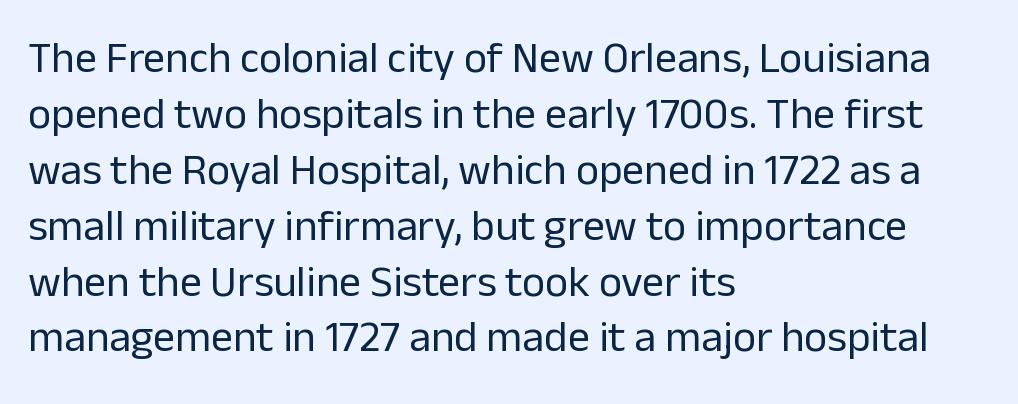
The image shows 44 px regular-weight sans-serif type, upright; set left-aligned, normal line spacing (1.27x), normal letter spacing, not underlined; low stroke contrast and a medium x-height.
